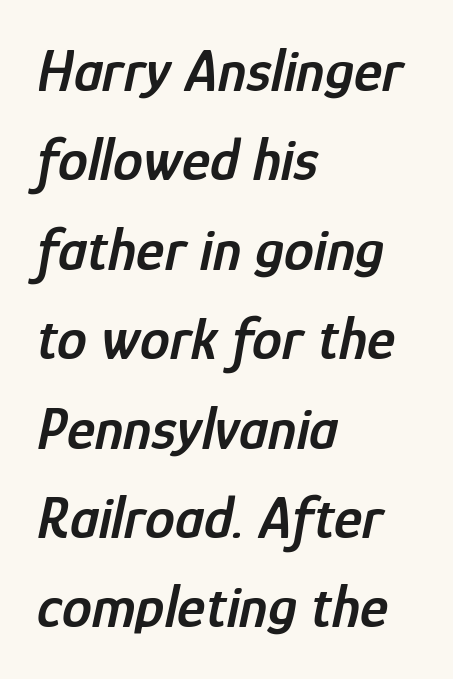
Q: Is the text bold? A: Semi-bold.
Q: Is the text italic (slanted)? A: Yes, it leans right by about 12 degrees.
Q: Is the text underlined? A: No.
Q: How is the paragraph aligned? A: Left-aligned.
Q: Is the spacing between letters normal or unusually wide? A: Normal.
Q: Is the spacing between lines tight, normal or loose? A: Normal.
Q: Width (condensed, normal, or wide)? A: Condensed.
Q: Stroke contrast? A: Low.
Q: x-height? A: Medium.
Q: Monospaced? A: No.
